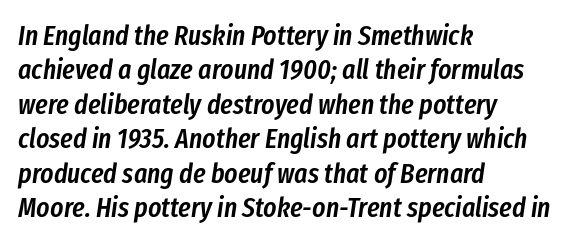
{"italic": "yes", "lean": "right", "slant_degrees": 8, "bold": "semi", "weight": "semibold", "width": "condensed", "stroke_contrast": "low", "x_height": "medium", "monospaced": "no", "underline": "no", "align": "left", "line_spacing_ratio": 1.23, "letter_spacing": "normal", "letter_spacing_em": 0.0, "glyph_px": 28}
